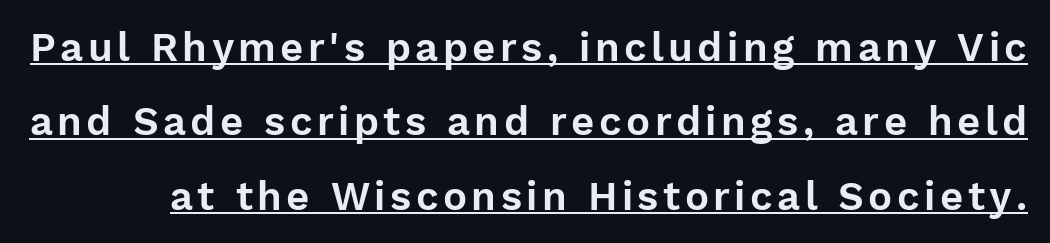
The image shows 40 px sans-serif type, upright; set line spacing 1.86x, underlined; low stroke contrast and a medium x-height.
